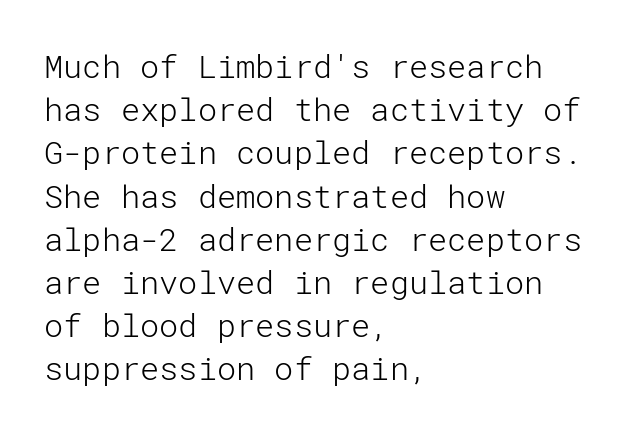
Q: Is the text bold? A: No.
Q: Is the text italic (slanted)? A: No, it is upright.
Q: Is the typeface a serif or a sans-serif typeface? A: Sans-serif.
Q: Is the text underlined? A: No.
Q: How is the paragraph aligned? A: Left-aligned.
Q: Is the spacing between letters normal or unusually wide? A: Normal.
Q: Is the spacing between lines tight, normal or loose? A: Normal.
Q: Width (condensed, normal, or wide)? A: Normal.
Q: Stroke contrast? A: Low.
Q: x-height? A: Medium.
